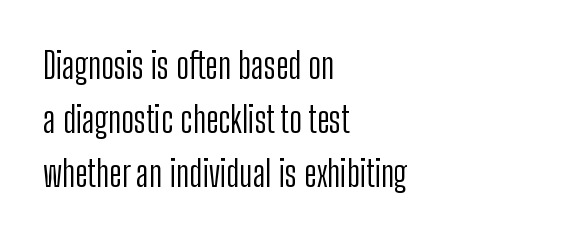
{"serif": "no", "italic": "no", "bold": "no", "weight": "light", "width": "condensed", "stroke_contrast": "low", "x_height": "medium", "monospaced": "no", "underline": "no", "align": "left", "line_spacing": "normal", "line_spacing_ratio": 1.5, "letter_spacing": "normal", "letter_spacing_em": 0.0, "glyph_px": 36}
